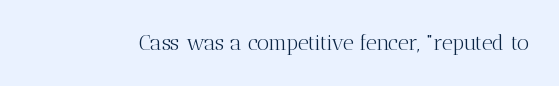
Q: Is the text bold? A: No.
Q: Is the text italic (slanted)? A: No, it is upright.
Q: Is the text underlined? A: No.
Q: Is the spacing between letters normal or unusually wide? A: Normal.
